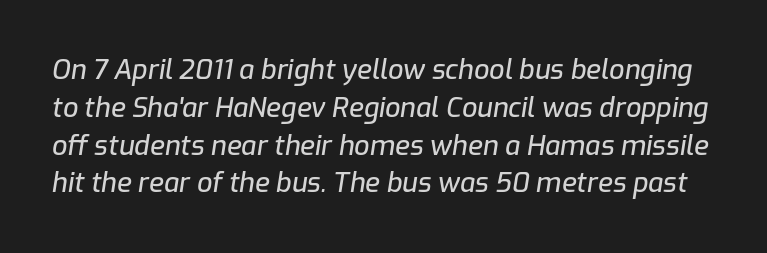
The image shows 27 px text type, italic (leaning right); set normal line spacing (1.4x), normal letter spacing, not underlined.
